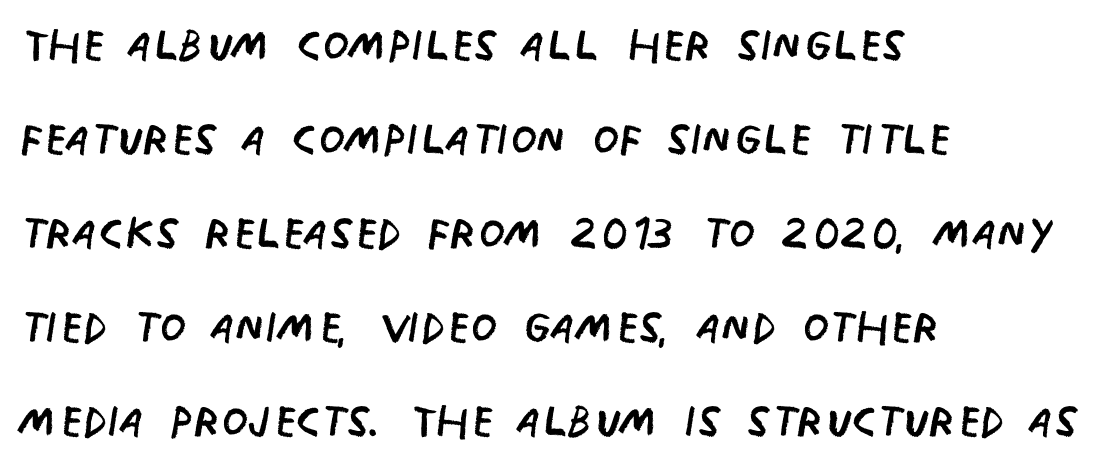
{"serif": "no", "bold": "no", "weight": "regular", "width": "condensed", "stroke_contrast": "low", "x_height": "large", "monospaced": "no", "underline": "no", "align": "left", "line_spacing": "normal", "line_spacing_ratio": 1.54, "letter_spacing": "normal", "letter_spacing_em": 0.0, "glyph_px": 61}
